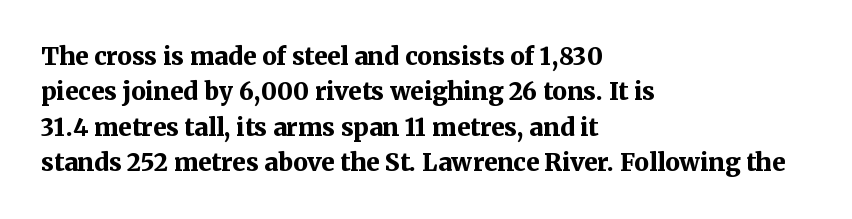
Q: Is the text bold? A: Yes.
Q: Is the text italic (slanted)? A: No, it is upright.
Q: Is the text underlined? A: No.
Q: How is the paragraph aligned? A: Left-aligned.
Q: Is the spacing between letters normal or unusually wide? A: Normal.
Q: Is the spacing between lines tight, normal or loose? A: Normal.
